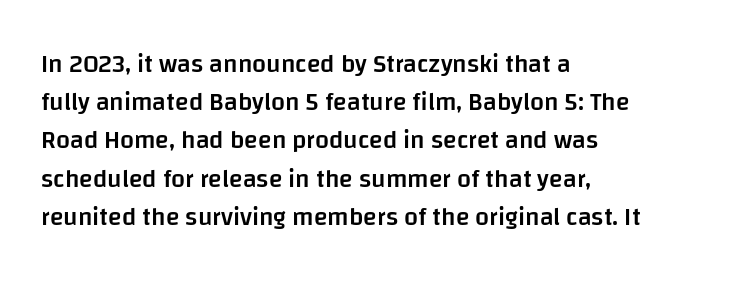
How heavy is the stroke? Medium-heavy — a semibold, shy of bold. Summary of vertical rhythm: regular, with standard interline spacing. Underline: absent. Inter-character spacing is left at the font's built-in metrics. A student would call this left alignment; a typographer would say flush left, rag right. Italic? Not at all — the glyphs are vertical.
